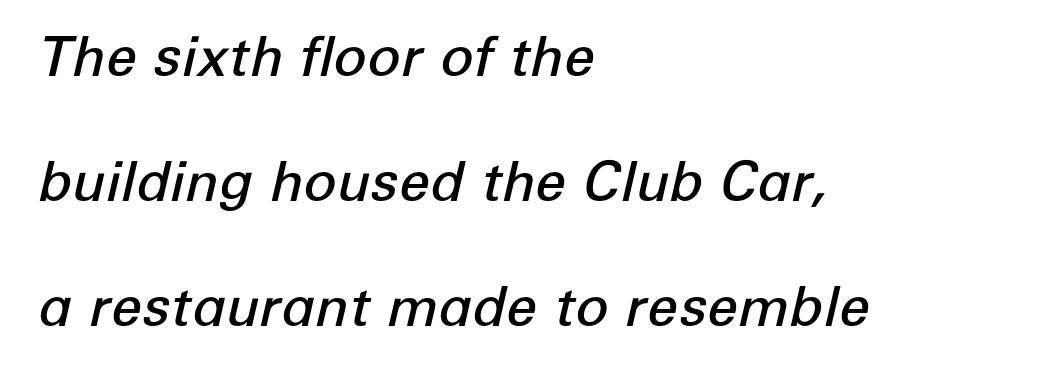
Q: Is the text bold? A: Semi-bold.
Q: Is the text italic (slanted)? A: Yes, it leans right by about 12 degrees.
Q: Is the text underlined? A: No.
Q: How is the paragraph aligned? A: Left-aligned.
Q: Is the spacing between letters normal or unusually wide? A: Normal.
Q: Is the spacing between lines tight, normal or loose? A: Loose.
Q: Width (condensed, normal, or wide)? A: Normal.
Q: Stroke contrast? A: Low.
Q: x-height? A: Medium.
Q: Monospaced? A: No.
